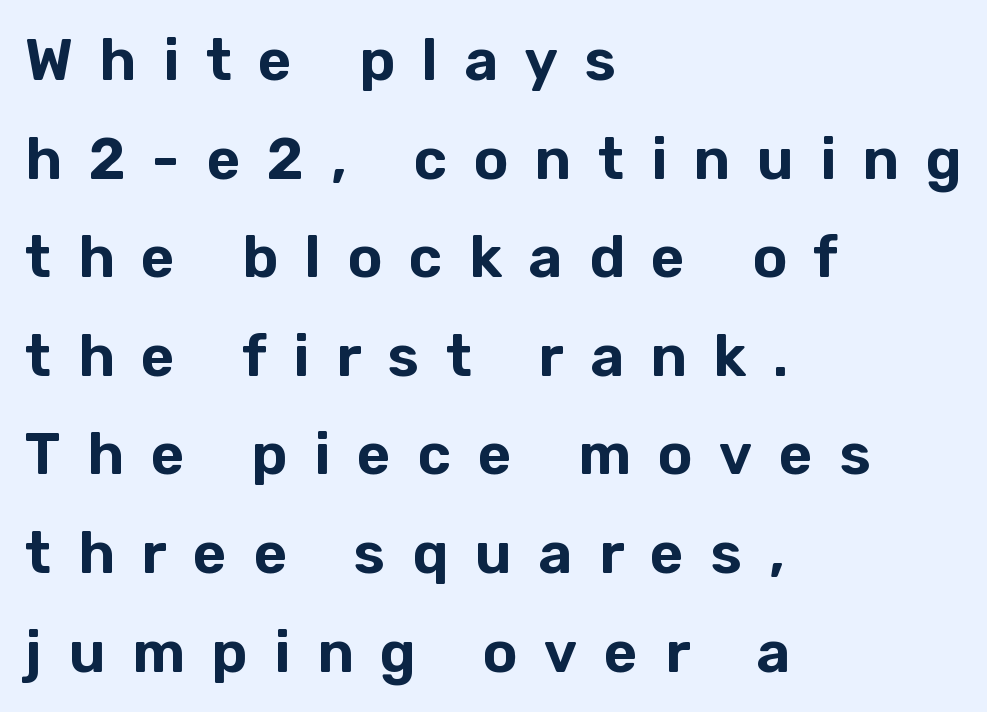
Q: Is the text italic (slanted)? A: No, it is upright.
Q: Is the typeface a serif or a sans-serif typeface? A: Sans-serif.
Q: Is the text underlined? A: No.
Q: How is the paragraph aligned? A: Left-aligned.
Q: Is the spacing between letters normal or unusually wide? A: Unusually wide.
Q: Is the spacing between lines tight, normal or loose? A: Normal.
Q: Width (condensed, normal, or wide)? A: Normal.
Q: Stroke contrast? A: Low.
Q: x-height? A: Medium.
Q: Monospaced? A: No.
